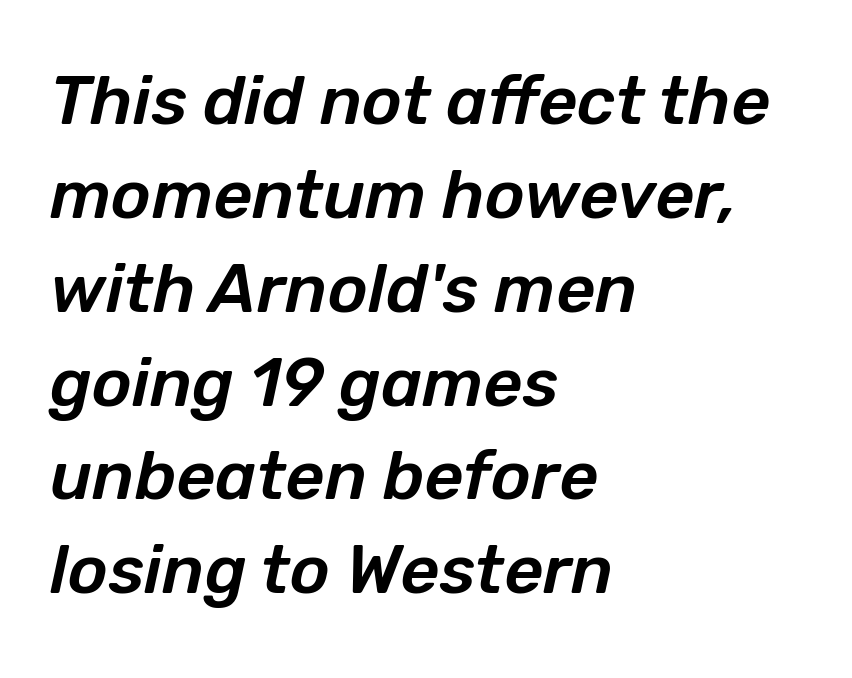
The image shows 68 px text type, italic (leaning right); set left-aligned, normal line spacing (1.38x), normal letter spacing, not underlined; low stroke contrast and a medium x-height.
